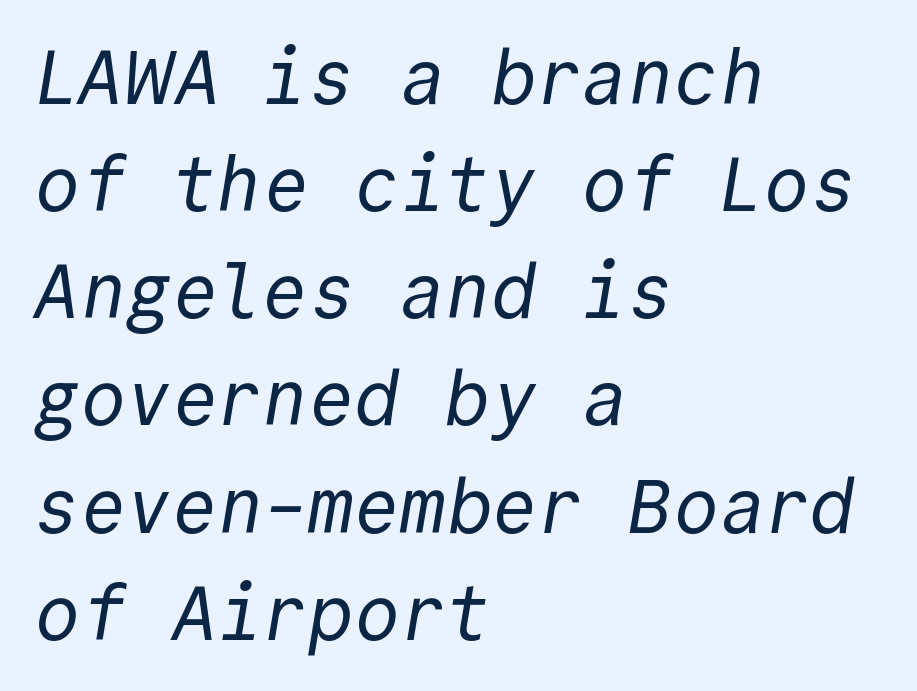
The designer went with a sans here, leaving each stem footless. Vertical spacing — default. Each row of text sits above clean, open space. Looks like terminal output: every glyph gets an equal slot. Look at the tracking — it's just the regular setting, nothing added.
